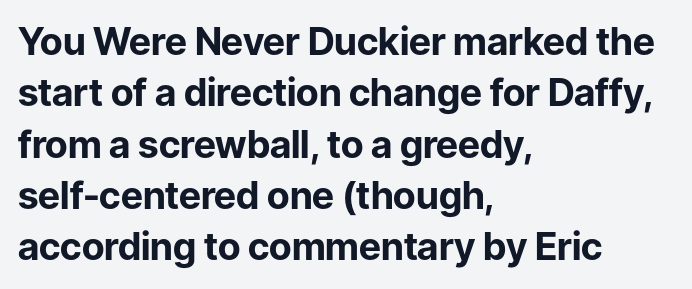
The passage shown is not underscored anywhere. A roman cut, with each character standing at attention. A student would call this left alignment; a typographer would say flush left, rag right. Inter-character spacing is left at the font's built-in metrics.
